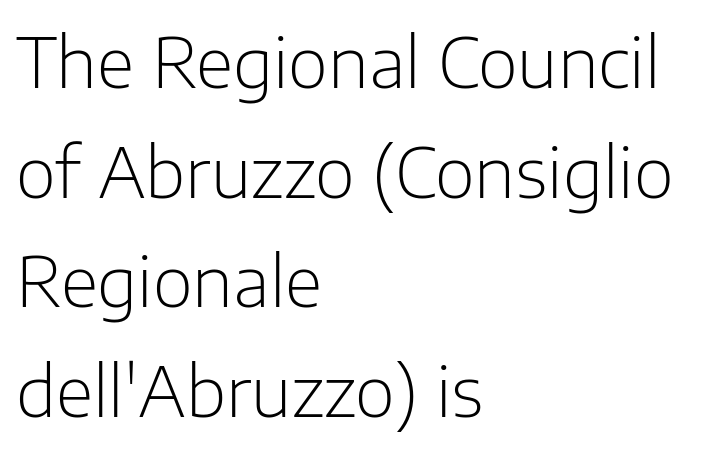
Q: Is the text bold? A: No.
Q: Is the text italic (slanted)? A: No, it is upright.
Q: Is the typeface a serif or a sans-serif typeface? A: Sans-serif.
Q: Is the text underlined? A: No.
Q: How is the paragraph aligned? A: Left-aligned.
Q: Is the spacing between letters normal or unusually wide? A: Normal.
Q: Is the spacing between lines tight, normal or loose? A: Normal.
Q: Width (condensed, normal, or wide)? A: Normal.
Q: Stroke contrast? A: Low.
Q: x-height? A: Medium.
Q: Monospaced? A: No.
